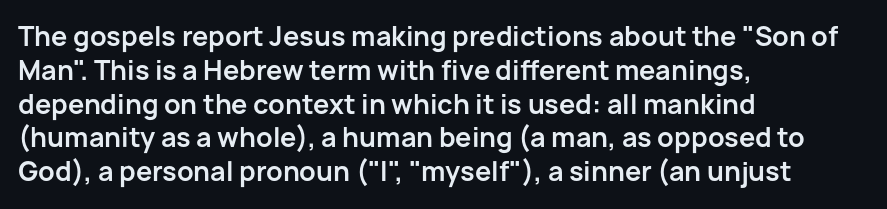
Notice how the stems are strictly vertical — no italics here. The passage shown is emphatically bold. Students, observe: this is what conventionally led text looks like. You could call the tracking neutral — neither tight nor loose. The ragged edge is on the right, which tells us the setting is flush left. Descenders are the only things crossing below the line.
